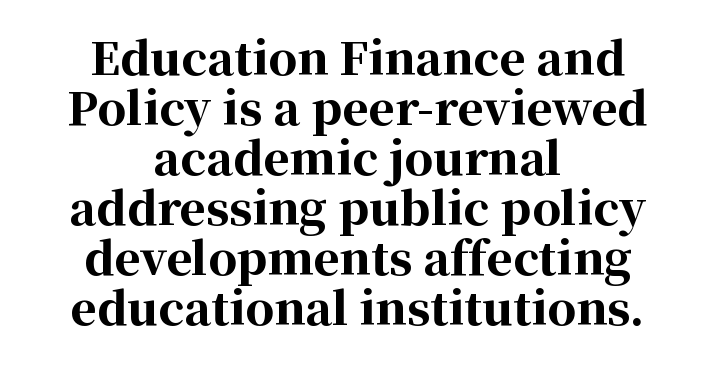
Spacing verdict: proportional, widths tailored to each character. Beneath every word, the page is bare. Tracking value appears to be zero — textbook default spacing. One-word summary of the alignment: center.
